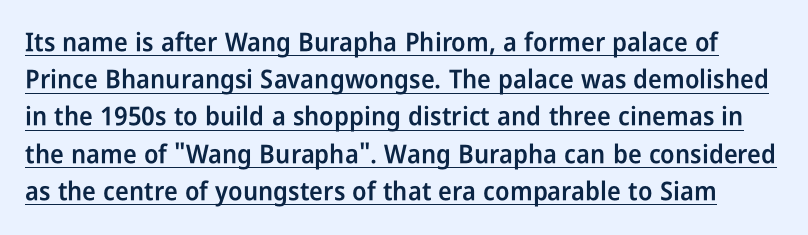
{"italic": "no", "bold": "semi", "underline": "yes", "line_spacing": "normal", "line_spacing_ratio": 1.43, "letter_spacing": "normal", "letter_spacing_em": 0.0, "glyph_px": 26}
